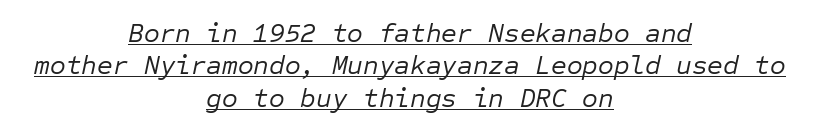
The image shows 27 px text type, italic (leaning right); set centered, line spacing 1.2x, normal letter spacing, underlined.
